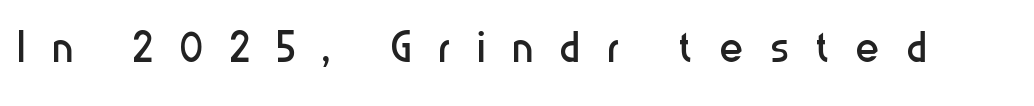
Q: Is the text bold? A: No.
Q: Is the text italic (slanted)? A: No, it is upright.
Q: Is the typeface a serif or a sans-serif typeface? A: Sans-serif.
Q: Is the text underlined? A: No.
Q: Is the spacing between letters normal or unusually wide? A: Unusually wide.
Q: Width (condensed, normal, or wide)? A: Condensed.
Q: Stroke contrast? A: Low.
Q: x-height? A: Medium.
Q: Monospaced? A: No.
